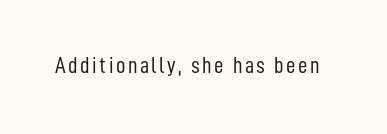
Q: Is the text bold? A: No.
Q: Is the text italic (slanted)? A: No, it is upright.
Q: Is the text underlined? A: No.
